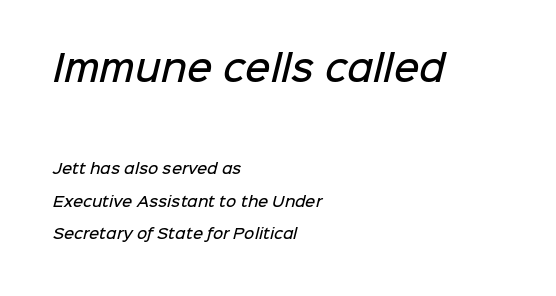
The image shows 35 px semibold sans-serif type; set left-aligned, loose line spacing (2.32x), normal letter spacing, not underlined; the first (top) block is 2.5x larger; low stroke contrast and a medium x-height.
